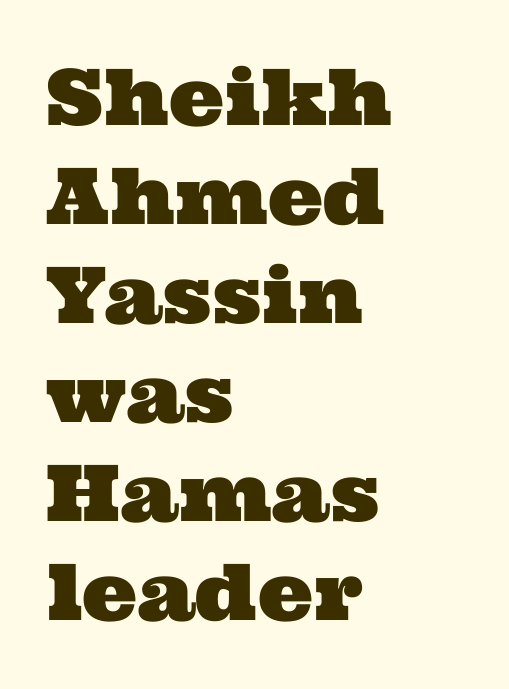
These lines are rendered in a variable-pitch font. Quick note: underline off. Each letter's strokes conclude with small projecting serifs. These lines stack with their left ends in a neat column. Does the leading feel generous? No, just average. Inter-character spacing is left at the font's built-in metrics.
